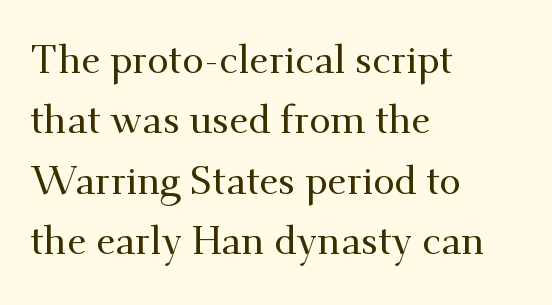
Q: Is the text italic (slanted)? A: No, it is upright.
Q: Is the typeface a serif or a sans-serif typeface? A: Serif.
Q: Is the text underlined? A: No.
Q: How is the paragraph aligned? A: Left-aligned.
Q: Is the spacing between letters normal or unusually wide? A: Normal.
Q: Is the spacing between lines tight, normal or loose? A: Normal.
Q: Width (condensed, normal, or wide)? A: Normal.
Q: Stroke contrast? A: Medium.
Q: x-height? A: Small.
Q: Monospaced? A: No.
